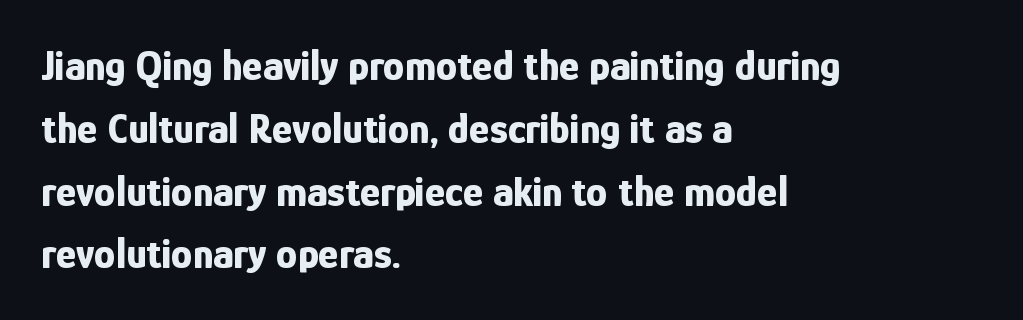
The image shows 43 px bold, condensed sans-serif type, upright; set left-aligned, normal line spacing (1.46x), normal letter spacing, not underlined; low stroke contrast and a medium x-height.
